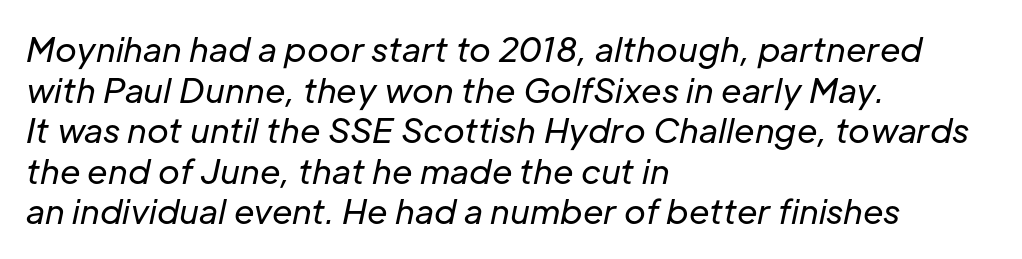
Q: Is the text bold? A: No.
Q: Is the text italic (slanted)? A: Yes, it leans right by about 12 degrees.
Q: Is the text underlined? A: No.
Q: How is the paragraph aligned? A: Left-aligned.
Q: Is the spacing between letters normal or unusually wide? A: Normal.
Q: Width (condensed, normal, or wide)? A: Normal.
Q: Stroke contrast? A: Low.
Q: x-height? A: Medium.
Q: Monospaced? A: No.
